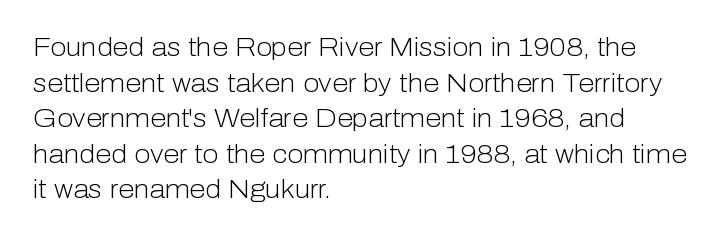
{"italic": "no", "bold": "no", "underline": "no", "align": "left", "line_spacing": "normal", "line_spacing_ratio": 1.37, "letter_spacing": "normal", "letter_spacing_em": 0.0, "glyph_px": 26}
